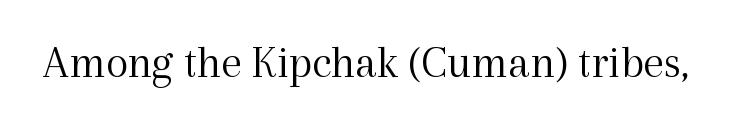
The image shows 46 px light serif type, upright; set normal letter spacing, not underlined; a medium x-height.
